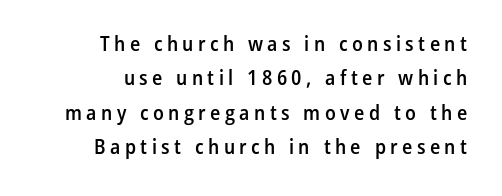
Q: Is the text bold? A: Semi-bold.
Q: Is the text italic (slanted)? A: No, it is upright.
Q: Is the text underlined? A: No.
Q: How is the paragraph aligned? A: Right-aligned.
Q: Is the spacing between letters normal or unusually wide? A: Unusually wide.
Q: Is the spacing between lines tight, normal or loose? A: Normal.
